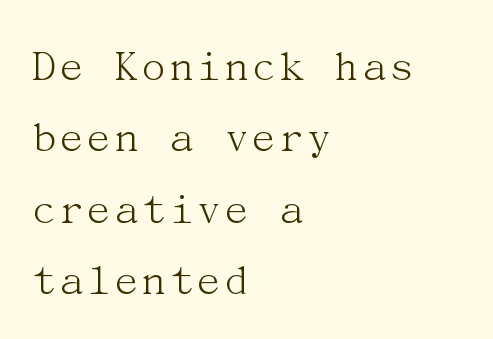
Honestly, there is no underline to notice here at all. Weight class: somewhere from thin through regular. Little horizontal feet cap the strokes, marking this as serif type. Compared with typical paragraphs, the rows here are spaced about the same. Upright lettering throughout. Look at the tracking — it's just the regular setting, nothing added.
